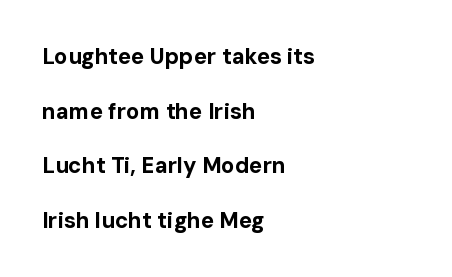
{"italic": "no", "bold": "yes", "underline": "no", "align": "left", "line_spacing": "loose", "line_spacing_ratio": 2.48, "letter_spacing": "normal", "letter_spacing_em": 0.0, "glyph_px": 22}
